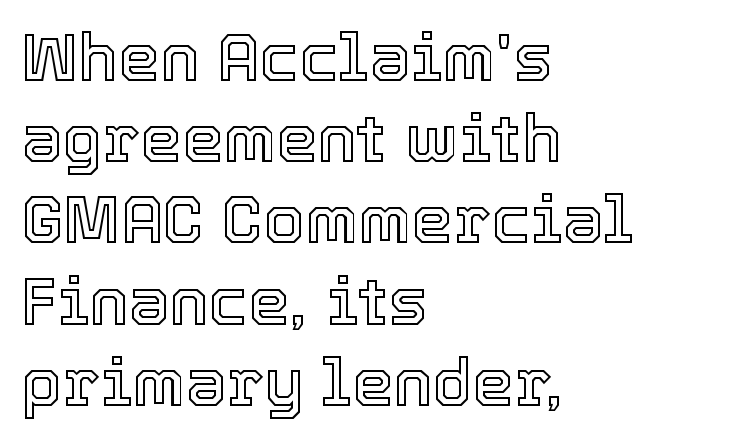
Looks like regular typesetting: each glyph gets only the width it needs. Decoration check: the copy has no underline. This is the regular roman posture of the typeface. One-word summary of the alignment: left.
